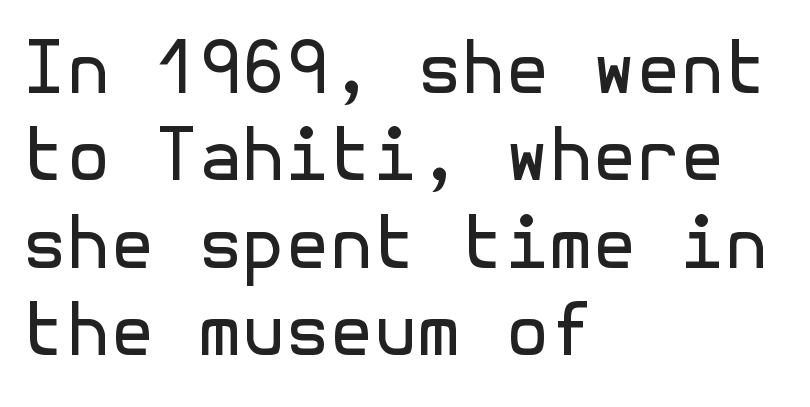
{"serif": "no", "italic": "no", "bold": "no", "weight": "regular", "width": "normal", "x_height": "medium", "underline": "no", "align": "left", "line_spacing_ratio": 1.23, "letter_spacing": "normal", "letter_spacing_em": 0.0, "glyph_px": 71}
